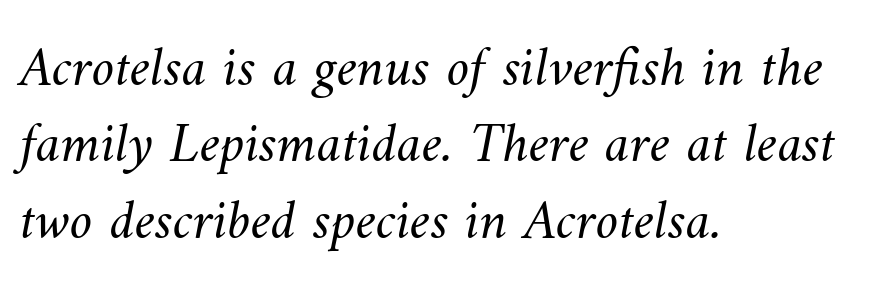
{"bold": "no", "weight": "light", "width": "normal", "stroke_contrast": "medium", "x_height": "small", "monospaced": "no", "underline": "no", "align": "left", "line_spacing": "normal", "line_spacing_ratio": 1.34, "letter_spacing": "normal", "letter_spacing_em": 0.0, "glyph_px": 57}
